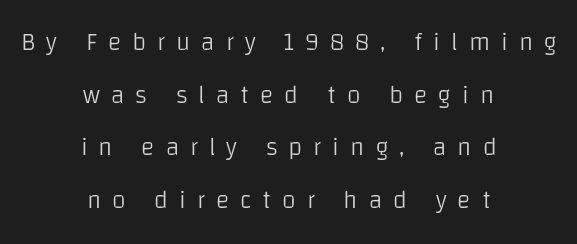
{"italic": "no", "bold": "no", "underline": "no", "align": "center", "line_spacing": "loose", "line_spacing_ratio": 2.11, "letter_spacing": "wide", "letter_spacing_em": 0.44, "glyph_px": 25}
